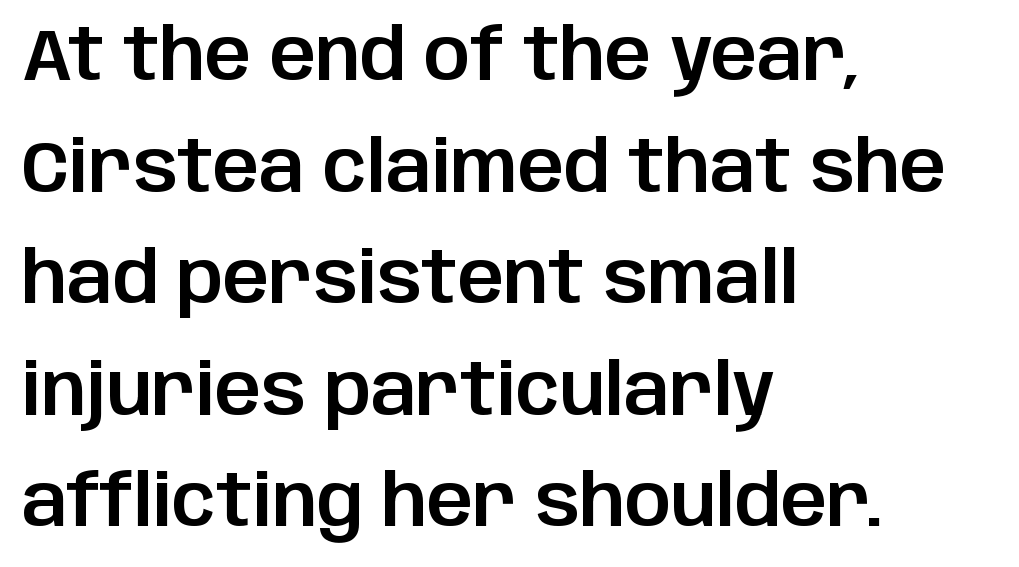
Q: Is the text italic (slanted)? A: No, it is upright.
Q: Is the typeface a serif or a sans-serif typeface? A: Sans-serif.
Q: Is the text underlined? A: No.
Q: How is the paragraph aligned? A: Left-aligned.
Q: Is the spacing between letters normal or unusually wide? A: Normal.
Q: Is the spacing between lines tight, normal or loose? A: Normal.
Q: Width (condensed, normal, or wide)? A: Normal.
Q: Stroke contrast? A: Low.
Q: x-height? A: Large.
Q: Monospaced? A: No.
